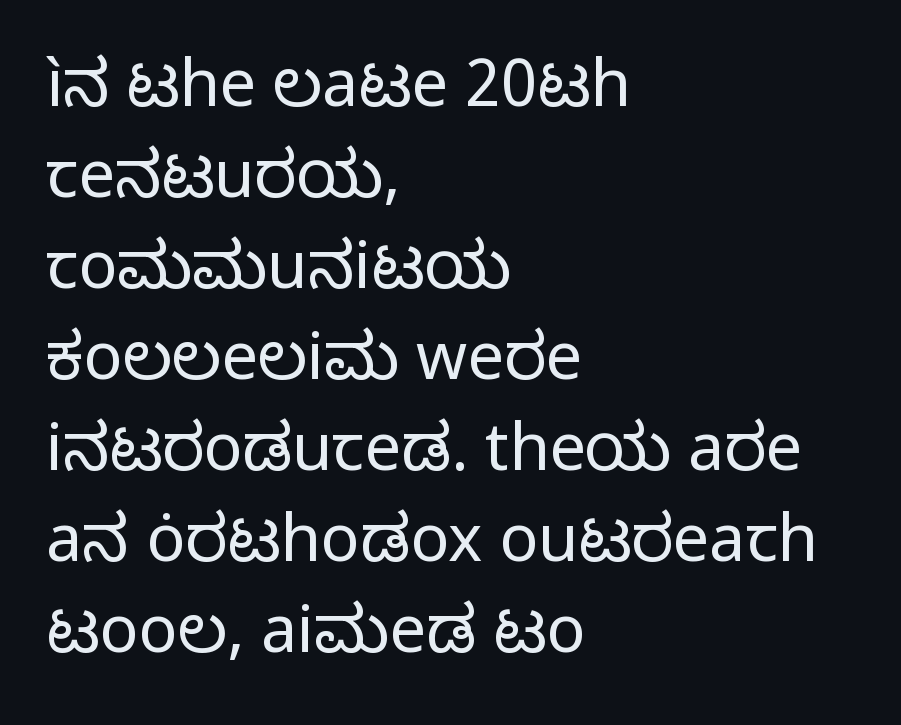
The image shows 65 px regular-weight sans-serif type, upright; set left-aligned, normal line spacing (1.4x), normal letter spacing, not underlined; low stroke contrast and a medium x-height.
